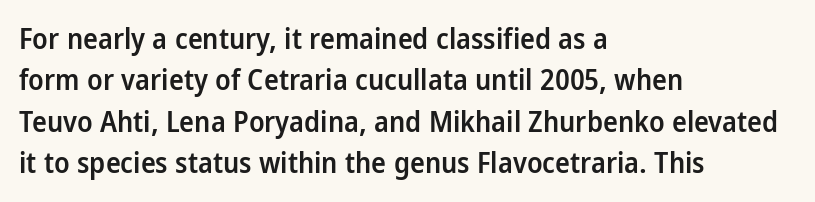
Q: Is the text bold? A: Semi-bold.
Q: Is the text italic (slanted)? A: No, it is upright.
Q: Is the typeface a serif or a sans-serif typeface? A: Sans-serif.
Q: Is the text underlined? A: No.
Q: How is the paragraph aligned? A: Left-aligned.
Q: Is the spacing between letters normal or unusually wide? A: Normal.
Q: Is the spacing between lines tight, normal or loose? A: Normal.
Q: Width (condensed, normal, or wide)? A: Normal.
Q: Stroke contrast? A: Low.
Q: x-height? A: Medium.
Q: Monospaced? A: No.
